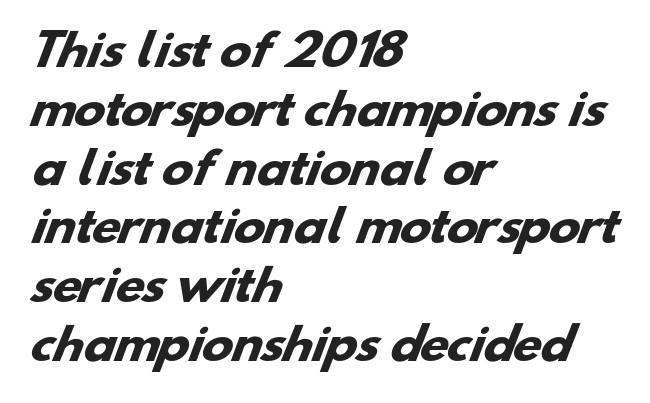
Q: Is the text bold? A: Yes.
Q: Is the typeface a serif or a sans-serif typeface? A: Sans-serif.
Q: Is the text underlined? A: No.
Q: How is the paragraph aligned? A: Left-aligned.
Q: Is the spacing between letters normal or unusually wide? A: Normal.
Q: Is the spacing between lines tight, normal or loose? A: Normal.
Q: Width (condensed, normal, or wide)? A: Wide.
Q: Stroke contrast? A: Low.
Q: x-height? A: Small.
Q: Monospaced? A: No.
